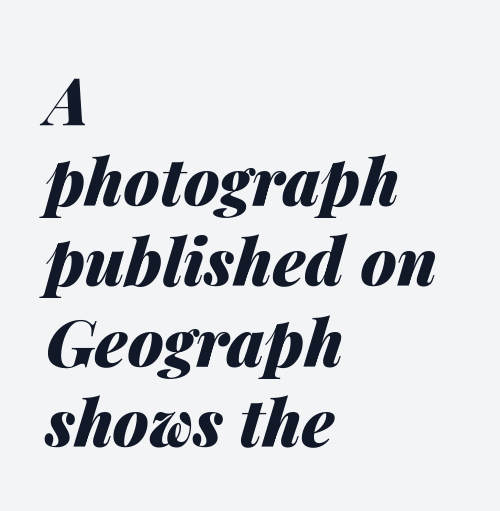
Leftover space on each line is placed entirely after the last word. Nothing unusual about the tracking: characters are spaced as the font intends. The face used here is proportionally spaced, like ordinary book or web type. The axis of the letterforms is tilted away from vertical. Bare-footed words on every line. The strokes are fattened all the way to bold.
